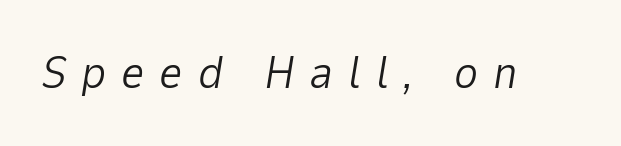
The image shows 46 px light type, italic (leaning right); set unusually wide letter spacing (+0.32 em), not underlined; low stroke contrast and a medium x-height.
